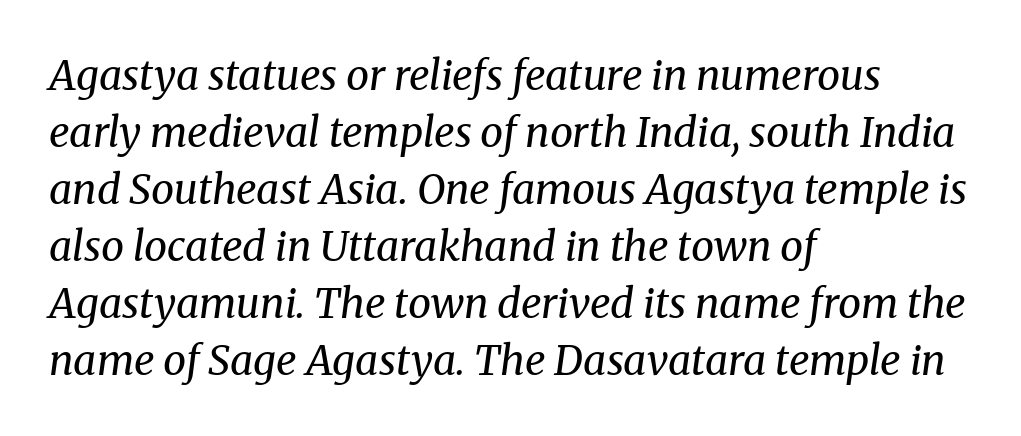
{"serif": "yes", "italic": "yes", "lean": "right", "slant_degrees": 8, "bold": "no", "weight": "regular", "width": "normal", "stroke_contrast": "medium", "x_height": "medium", "monospaced": "no", "underline": "no", "align": "left", "line_spacing": "normal", "line_spacing_ratio": 1.39, "letter_spacing": "normal", "letter_spacing_em": 0.0, "glyph_px": 41}
